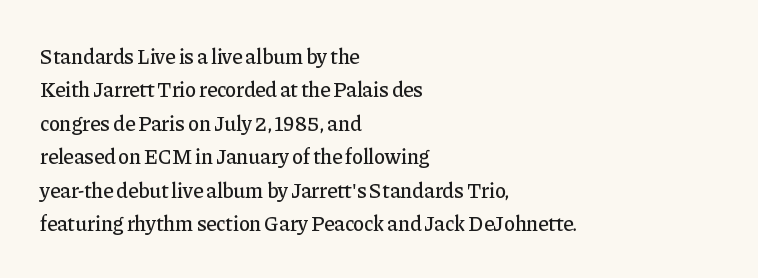
The image shows 21 px text type, upright; set left-aligned, normal line spacing (1.59x), normal letter spacing, not underlined.
